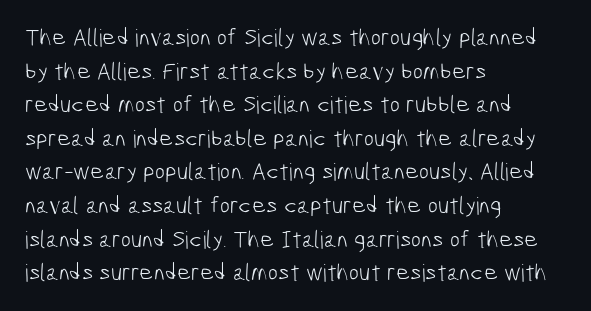
Horizontal alignment here is leftward, the default for most running prose. Weight: in the light-to-regular range. The glyphs are unaccompanied by any horizontal stroke below them. The lines sit at an ordinary, default distance from one another. Standard letterfit; no display-style spreading of the glyphs.
